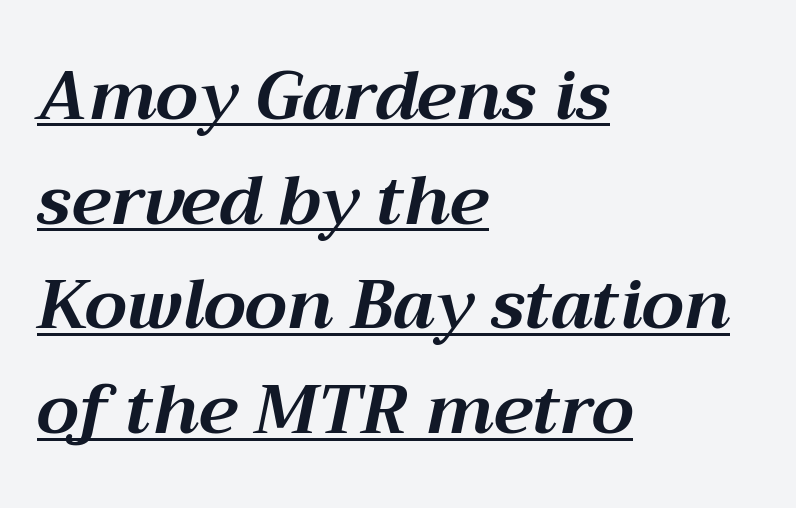
The letterforms sit shoulder to shoulder at normal distance. A full-strength bold gives these letters their thick strokes. Is there an underline? Yes — a line sits under the letters. The text block is weighted toward the left margin, trailing off unevenly rightward. It's the slanting kind of type. This block has exactly the height ordinary leading produces.
